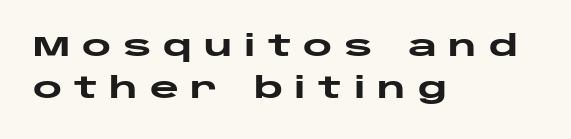
Each letter keeps its own natural width here, so spacing adapts to shape. Summary of weight: heavy, a full bold. Short and long lines alike share a common starting point at left. Quick note: not italic, upright.
